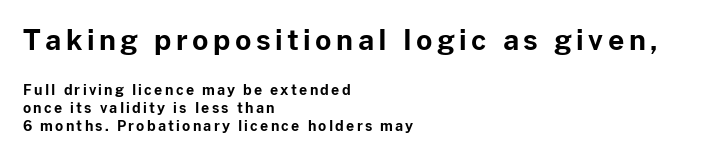
{"serif": "no", "italic": "no", "bold": "yes", "weight": "bold", "width": "normal", "stroke_contrast": "low", "x_height": "medium", "monospaced": "no", "underline": "no", "align": "left", "line_spacing": "normal", "line_spacing_ratio": 1.28, "larger_block": "first", "size_ratio": 2.0, "glyph_px": 28}
